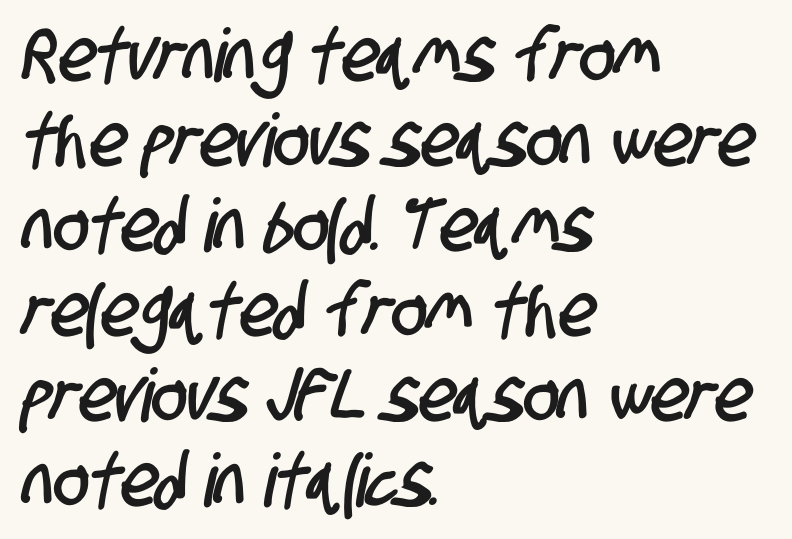
The image shows 74 px condensed sans-serif type; set left-aligned, tight line spacing (1.15x), normal letter spacing, not underlined; low stroke contrast and a large x-height.
